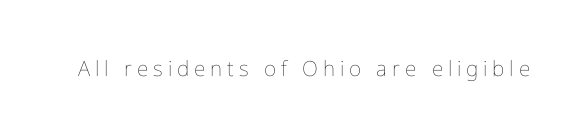
Q: Is the text bold? A: No.
Q: Is the text italic (slanted)? A: No, it is upright.
Q: Is the text underlined? A: No.
Q: Is the spacing between letters normal or unusually wide? A: Unusually wide.
